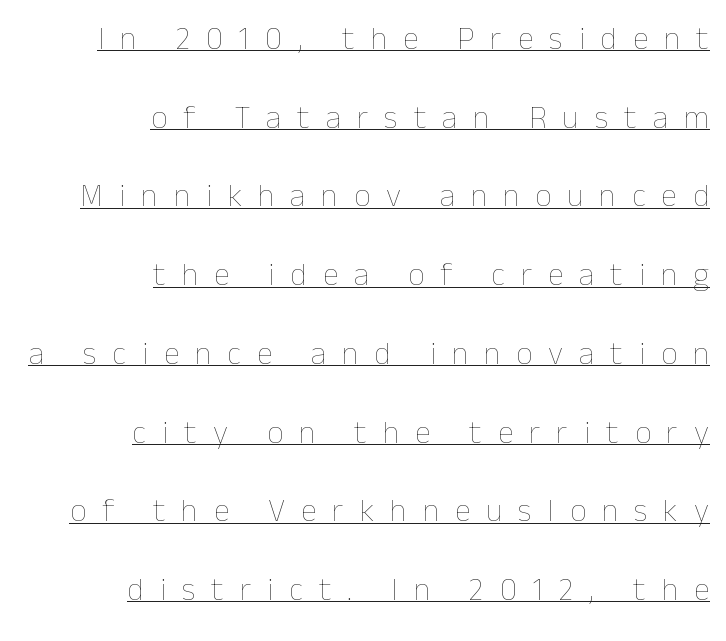
Q: Is the text bold? A: No.
Q: Is the text italic (slanted)? A: No, it is upright.
Q: Is the text underlined? A: Yes.
Q: How is the paragraph aligned? A: Right-aligned.
Q: Is the spacing between letters normal or unusually wide? A: Unusually wide.
Q: Is the spacing between lines tight, normal or loose? A: Loose.
Q: Width (condensed, normal, or wide)? A: Normal.
Q: Stroke contrast? A: Low.
Q: x-height? A: Medium.
Q: Monospaced? A: No.
